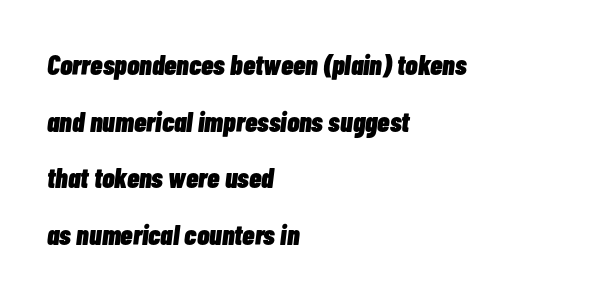
This is oblique type, the kind used for emphasis or titles. Think of a printed novel: that variable character pitch is what you see here. The passage shown stacks its lines with a broad gap. This is heavy type, rendered in bold. The glyphs are unaccompanied by any horizontal stroke below them.
